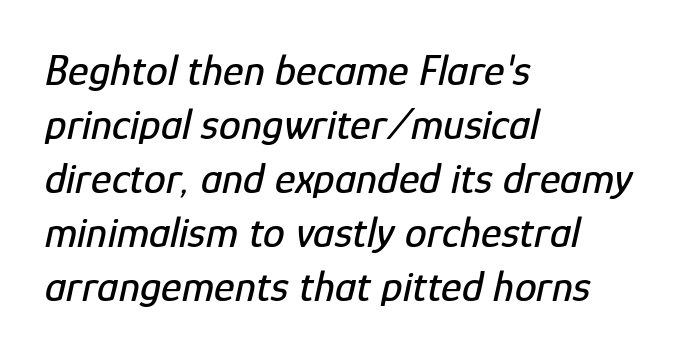
Visually the block forms a straight wall on the left and a jagged coastline on the right. Tall strokes in this sample are angled rather than plumb. Plain, unruled lines of type. The letters advance in unequal steps, a hallmark of proportional type. You could call the tracking neutral — neither tight nor loose.
